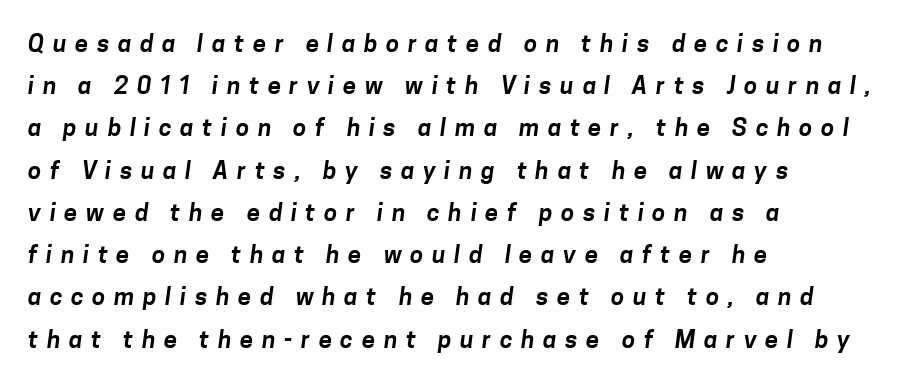
The letterforms stand isolated, each surrounded by extra space. Where is the straight margin? On the left. Quick note: underline off.
